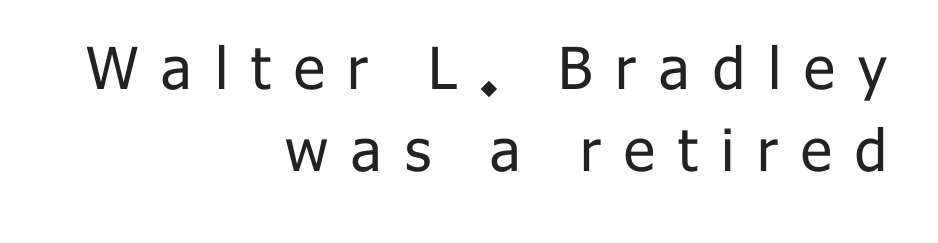
{"serif": "no", "italic": "no", "bold": "no", "weight": "regular", "width": "normal", "stroke_contrast": "low", "x_height": "medium", "monospaced": "no", "underline": "no", "align": "right", "line_spacing": "normal", "line_spacing_ratio": 1.41, "letter_spacing": "wide", "letter_spacing_em": 0.4, "glyph_px": 58}
